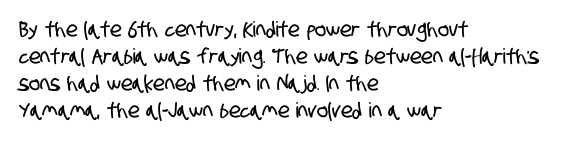
Q: Is the text underlined? A: No.
Q: How is the paragraph aligned? A: Left-aligned.
Q: Is the spacing between letters normal or unusually wide? A: Normal.
Q: Is the spacing between lines tight, normal or loose? A: Normal.
